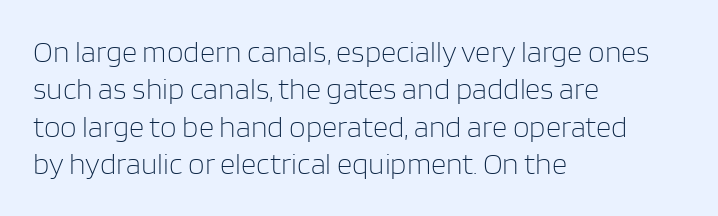
Q: Is the text bold? A: No.
Q: Is the text italic (slanted)? A: No, it is upright.
Q: Is the typeface a serif or a sans-serif typeface? A: Sans-serif.
Q: Is the text underlined? A: No.
Q: How is the paragraph aligned? A: Left-aligned.
Q: Is the spacing between letters normal or unusually wide? A: Normal.
Q: Is the spacing between lines tight, normal or loose? A: Normal.
Q: Width (condensed, normal, or wide)? A: Normal.
Q: Stroke contrast? A: Low.
Q: x-height? A: Large.
Q: Monospaced? A: No.
